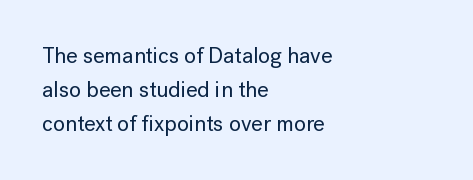
Q: Is the text italic (slanted)? A: No, it is upright.
Q: Is the text underlined? A: No.
Q: How is the paragraph aligned? A: Left-aligned.
Q: Is the spacing between letters normal or unusually wide? A: Normal.
Q: Is the spacing between lines tight, normal or loose? A: Normal.
